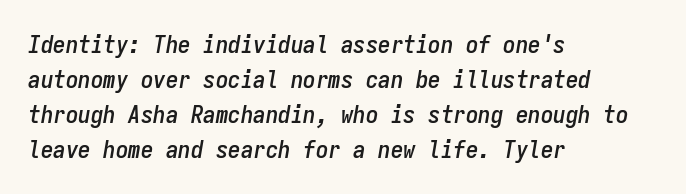
{"italic": "yes", "lean": "right", "slant_degrees": 9, "underline": "no", "align": "left", "line_spacing": "normal", "line_spacing_ratio": 1.4, "letter_spacing": "normal", "letter_spacing_em": 0.0, "glyph_px": 25}
